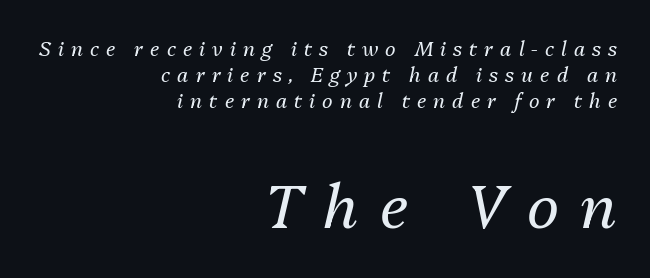
The image shows 61 px regular-weight type, italic (leaning right); set right-aligned, normal line spacing (1.29x), unusually wide letter spacing (+0.35 em), not underlined; the second (bottom) block is 3.05x larger; medium stroke contrast and a medium x-height.
